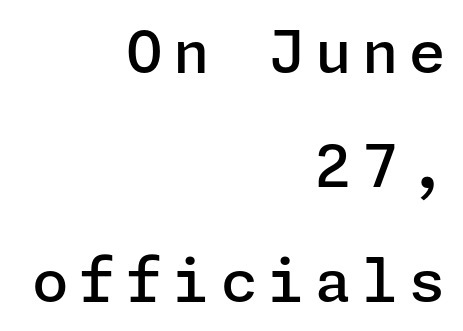
Underlining? Definitely not there. Nope, not italic — everything's standing straight. Slightly chunky letters — semibold, I'd say, not full bold. Type style note: lacks serifs. The passage shown stacks its lines with a broad gap. The compositor pushed each line to the right boundary.
